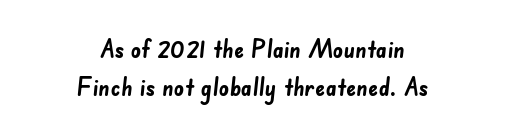
The image shows 25 px bold type; set centered, normal line spacing (1.53x), normal letter spacing, not underlined.
